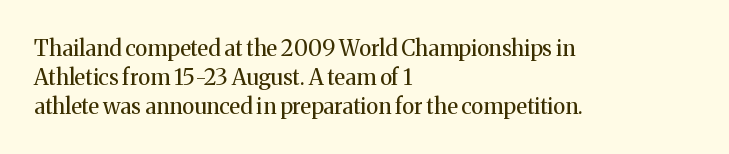
The image shows 22 px text type, upright; set left-aligned, normal line spacing (1.31x), normal letter spacing, not underlined.
